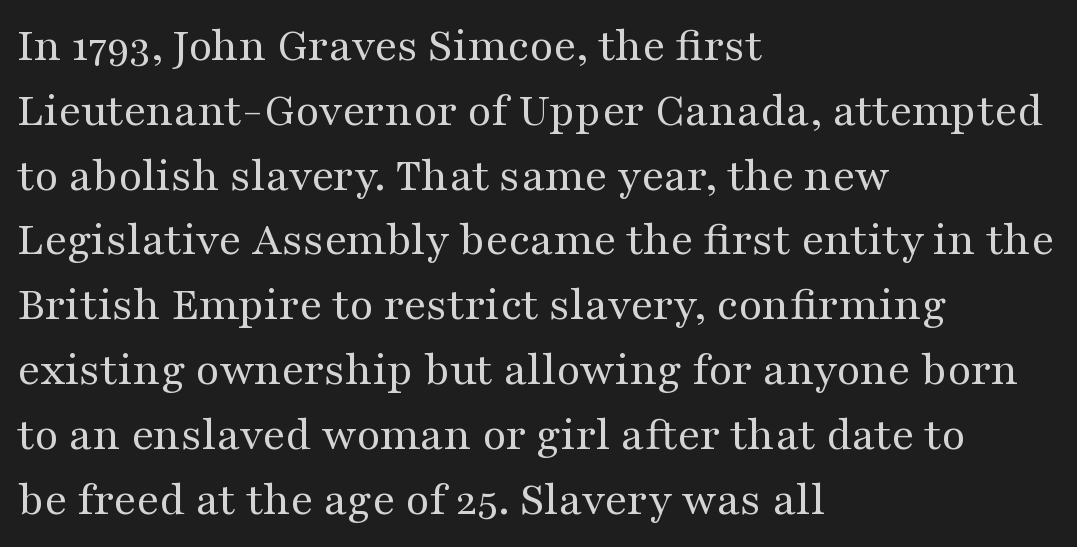
The image shows 48 px regular-weight, wide serif type, upright; set left-aligned, normal line spacing (1.35x), normal letter spacing, not underlined; medium stroke contrast and a medium x-height.
